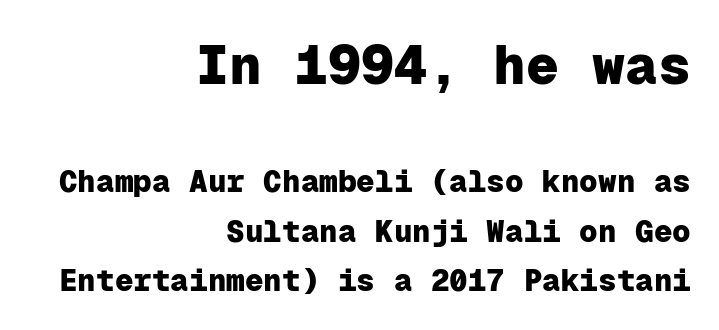
The image shows 55 px heavy sans-serif type, upright, monospaced; set right-aligned, normal line spacing (1.6x), normal letter spacing, not underlined; the first (top) block is 1.77x larger; low stroke contrast and a medium x-height.
